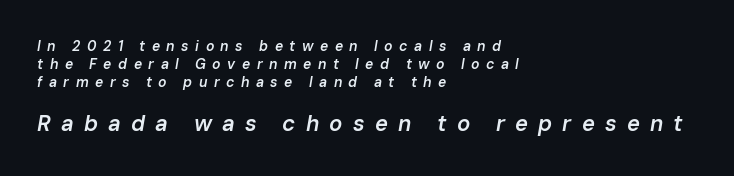
{"italic": "yes", "lean": "right", "slant_degrees": 10, "bold": "semi", "underline": "no", "align": "left", "line_spacing": "normal", "line_spacing_ratio": 1.3, "letter_spacing": "wide", "letter_spacing_em": 0.46, "larger_block": "second", "size_ratio": 1.57, "glyph_px": 22}
